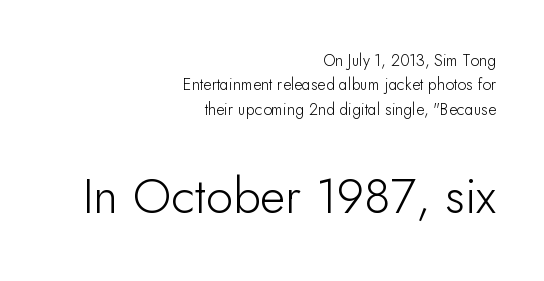
The image shows 49 px sans-serif type, upright; set right-aligned, normal line spacing (1.52x), normal letter spacing, not underlined; the second (bottom) block is 3.06x larger; low stroke contrast and a small x-height.
